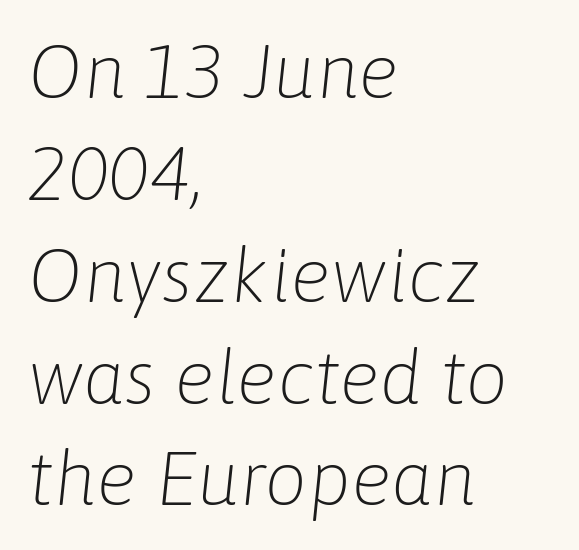
The vertical gap from one line to the next is medium. The space beneath each line is pristine and unruled. Default kerning and tracking; the words read as compact shapes. The ragged edge is on the right, which tells us the setting is flush left.
